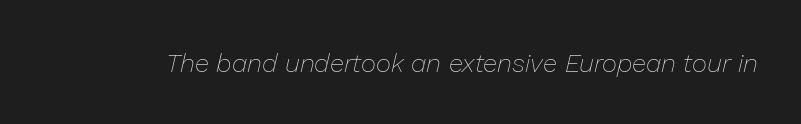
Q: Is the text bold? A: No.
Q: Is the text italic (slanted)? A: Yes, it leans right by about 13 degrees.
Q: Is the text underlined? A: No.
Q: Is the spacing between letters normal or unusually wide? A: Normal.
